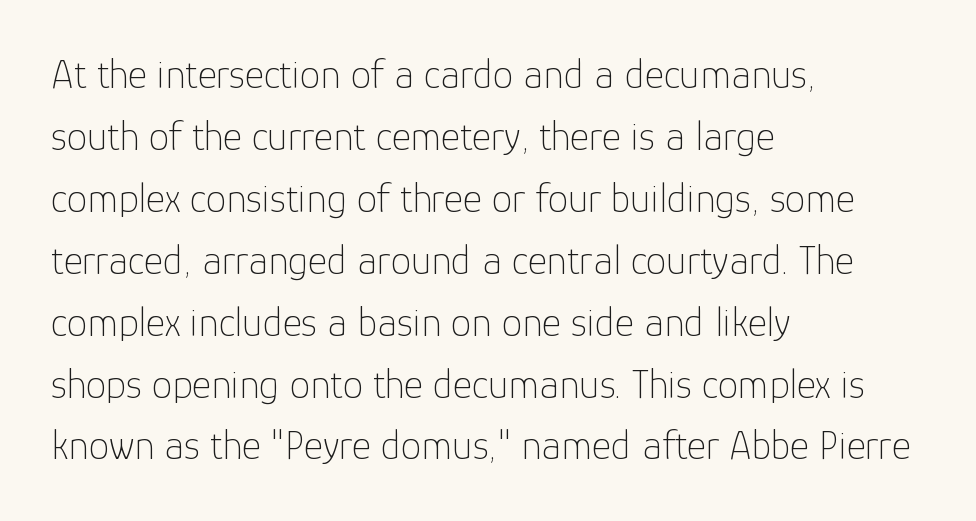
{"serif": "no", "italic": "no", "bold": "no", "weight": "thin", "width": "normal", "stroke_contrast": "low", "x_height": "medium", "monospaced": "no", "underline": "no", "align": "left", "line_spacing": "normal", "line_spacing_ratio": 1.51, "letter_spacing": "normal", "letter_spacing_em": 0.0, "glyph_px": 41}
